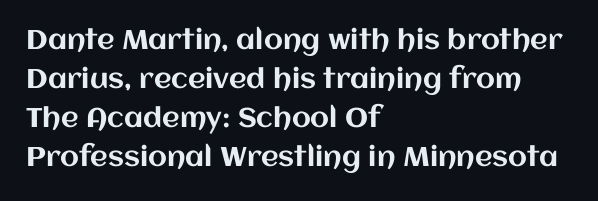
The image shows 27 px text type, upright; set left-aligned, normal line spacing (1.45x), normal letter spacing, not underlined.
